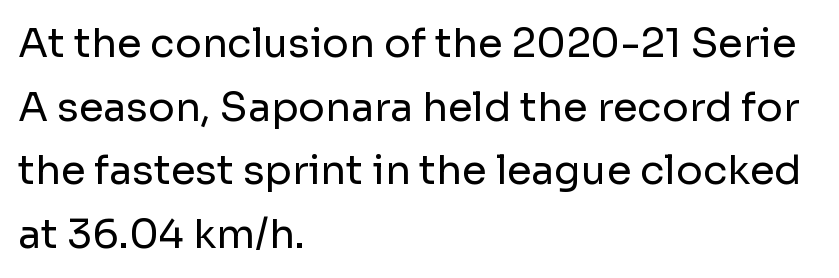
The setting favours the left margin, as ordinary paragraphs usually do. Descenders hang freely into open space. Between one letter and the next there's only the usual sliver of space. Do the letters lean? They stand straight. Stems here are at most as thick as an everyday book face.
